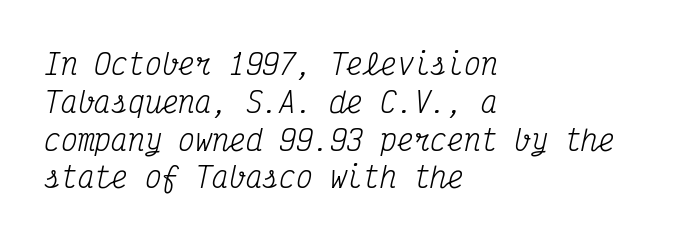
Q: Is the text bold? A: No.
Q: Is the text italic (slanted)? A: Yes, it leans right by about 12 degrees.
Q: Is the typeface a serif or a sans-serif typeface? A: Serif.
Q: Is the text underlined? A: No.
Q: How is the paragraph aligned? A: Left-aligned.
Q: Is the spacing between letters normal or unusually wide? A: Normal.
Q: Is the spacing between lines tight, normal or loose? A: Normal.
Q: Width (condensed, normal, or wide)? A: Condensed.
Q: Stroke contrast? A: Medium.
Q: x-height? A: Medium.
Q: Monospaced? A: Yes.
